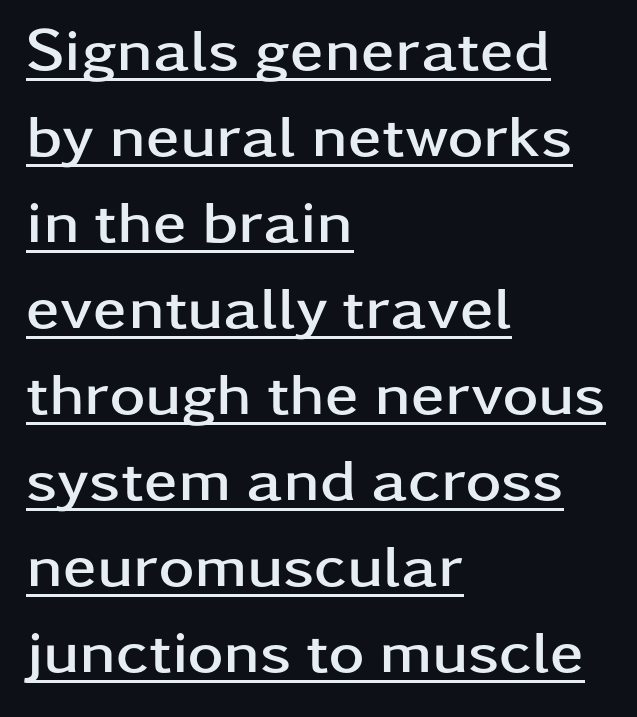
The image shows 61 px semibold, wide sans-serif type, upright; set left-aligned, normal line spacing (1.41x), normal letter spacing, underlined; low stroke contrast and a medium x-height.
